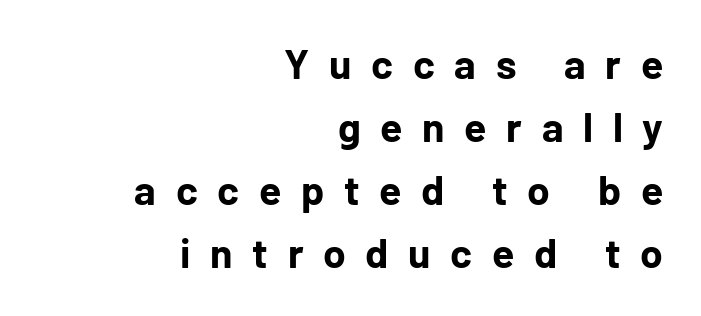
The glyphs in this specimen are sans serif. A clean baseline with only descenders dipping below it. Evenly set lines give the paragraph a standard silhouette. Every letter is thick-stroked: bold, no question.
